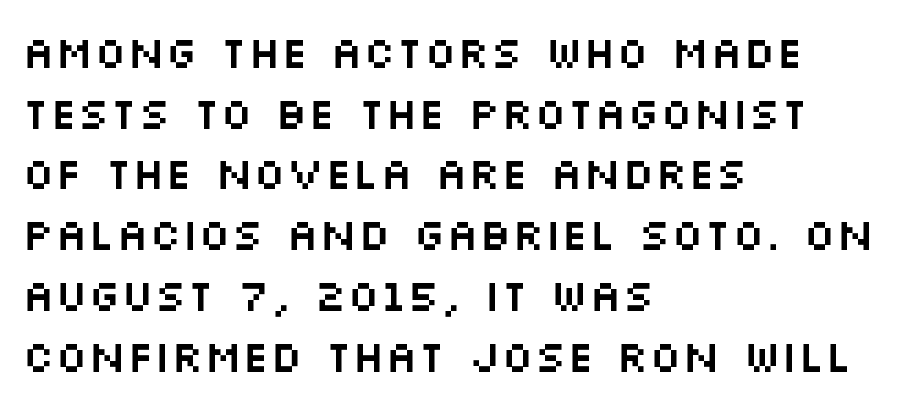
The image shows 44 px wide sans-serif type, upright; set left-aligned, normal line spacing (1.38x), normal letter spacing, not underlined; medium stroke contrast and a large x-height.
